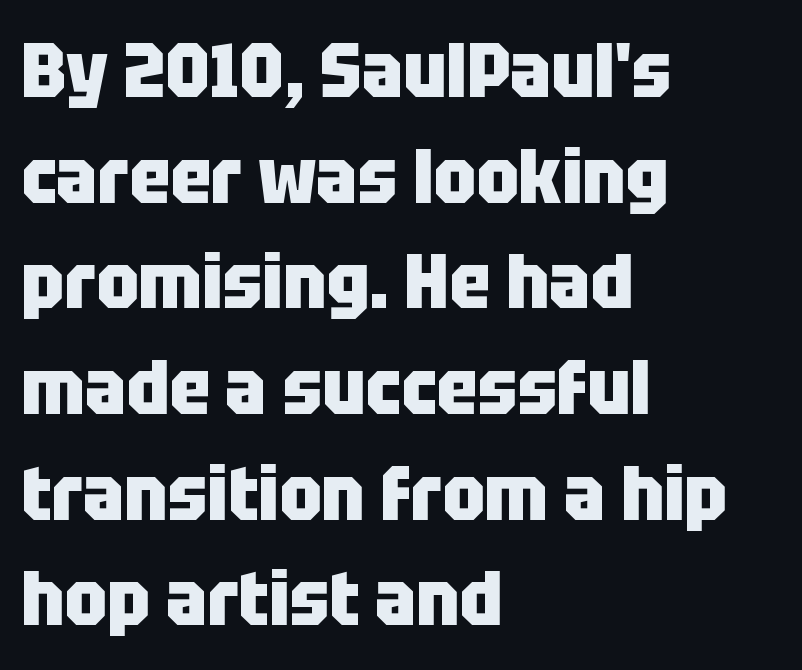
The letterforms sit shoulder to shoulder at normal distance. Heavy, bold letterforms. The designer left line spacing at the default. Do the characters align in a grid? No, the font is proportional. A typesetter would mark this as roman, not italic. This rendering features lettering with no underline.
